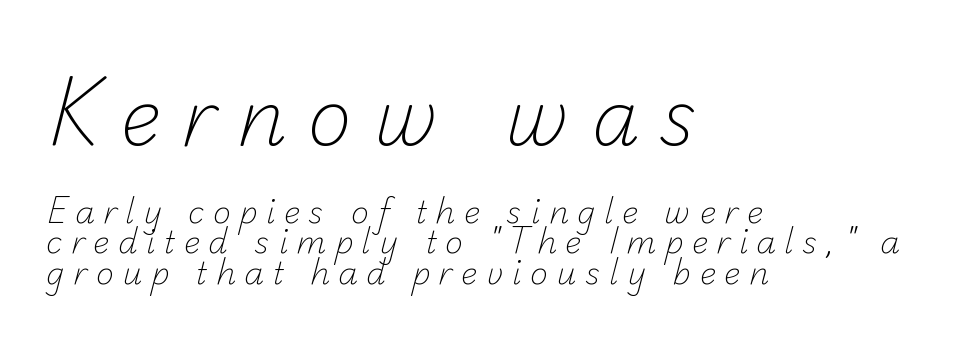
The letterforms sit at book weight or below. These lines are rendered in a variable-pitch font. All the whitespace from short lines collects on the right. A typesetter would call this leading minimal, almost set solid. Size contrast runs from large at the top to small at the bottom. The passage shown is not underscored anywhere.
